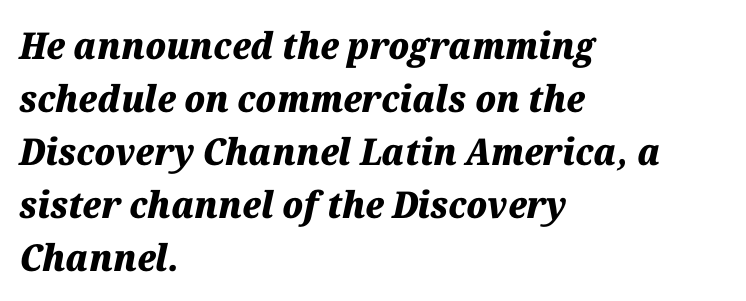
The image shows 37 px heavy type, italic (leaning right); set left-aligned, normal line spacing (1.43x), normal letter spacing, not underlined; medium stroke contrast and a medium x-height.
